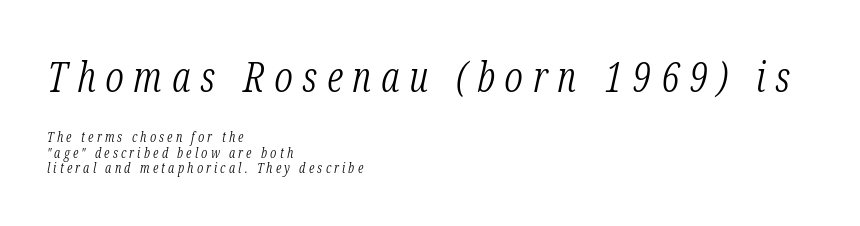
Q: Is the text bold? A: No.
Q: Is the text italic (slanted)? A: Yes, it leans right by about 12 degrees.
Q: Is the typeface a serif or a sans-serif typeface? A: Serif.
Q: Is the text underlined? A: No.
Q: How is the paragraph aligned? A: Left-aligned.
Q: Is the spacing between letters normal or unusually wide? A: Unusually wide.
Q: Is the spacing between lines tight, normal or loose? A: Tight.
Q: Which block of text is set in a larger size, the first (top) or the second (bottom)? A: The first (top) one.
Q: Width (condensed, normal, or wide)? A: Condensed.
Q: Stroke contrast? A: Low.
Q: x-height? A: Medium.
Q: Monospaced? A: No.
